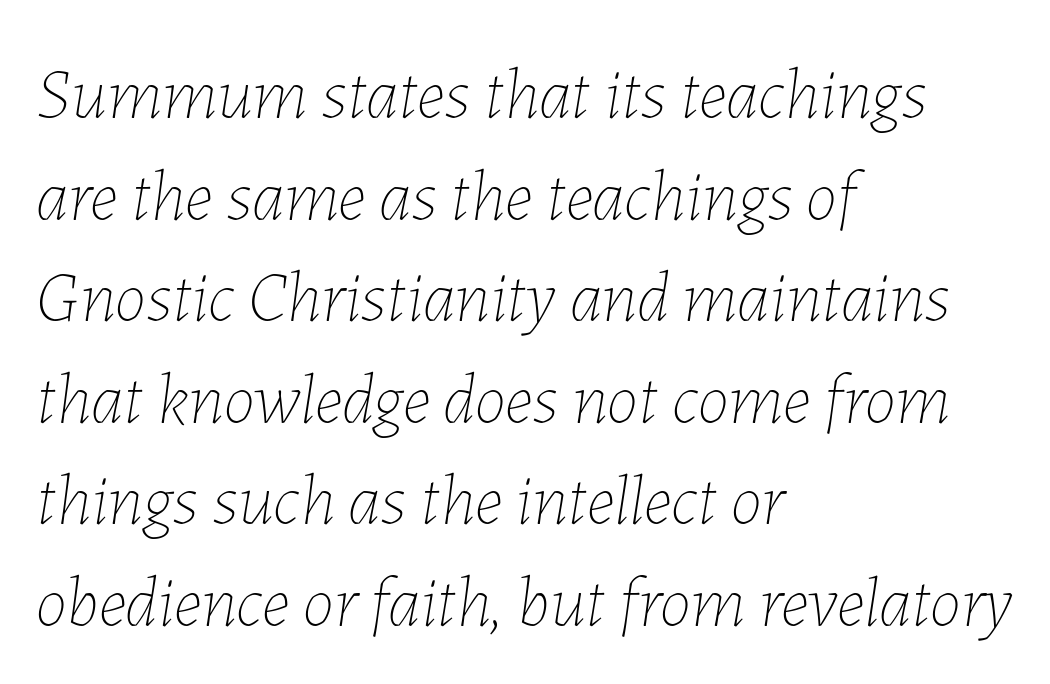
Q: Is the text bold? A: No.
Q: Is the text italic (slanted)? A: Yes, it leans right by about 7 degrees.
Q: Is the text underlined? A: No.
Q: How is the paragraph aligned? A: Left-aligned.
Q: Is the spacing between letters normal or unusually wide? A: Normal.
Q: Is the spacing between lines tight, normal or loose? A: Normal.
Q: Width (condensed, normal, or wide)? A: Normal.
Q: Stroke contrast? A: Low.
Q: x-height? A: Medium.
Q: Monospaced? A: No.
